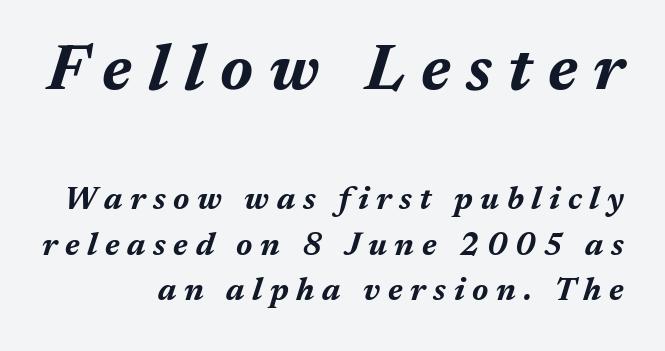
Q: Is the text bold? A: Yes.
Q: Is the text italic (slanted)? A: Yes, it leans right by about 17 degrees.
Q: Is the text underlined? A: No.
Q: How is the paragraph aligned? A: Right-aligned.
Q: Is the spacing between letters normal or unusually wide? A: Unusually wide.
Q: Is the spacing between lines tight, normal or loose? A: Normal.
Q: Which block of text is set in a larger size, the first (top) or the second (bottom)? A: The first (top) one.
Q: Width (condensed, normal, or wide)? A: Normal.
Q: Stroke contrast? A: Medium.
Q: x-height? A: Medium.
Q: Monospaced? A: No.
